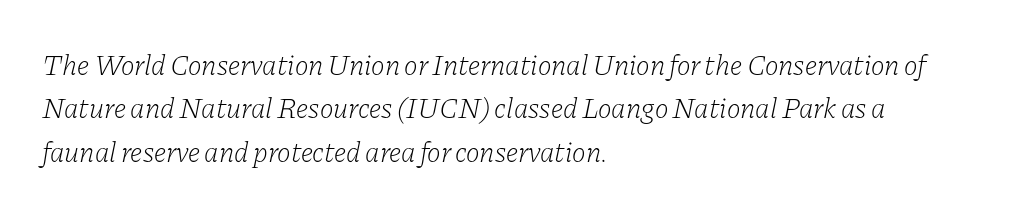
The image shows 29 px light serif type, italic (leaning right); set left-aligned, normal line spacing (1.5x), normal letter spacing, not underlined; low stroke contrast and a medium x-height.
